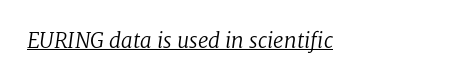
Q: Is the text bold? A: No.
Q: Is the text italic (slanted)? A: Yes, it leans right by about 8 degrees.
Q: Is the text underlined? A: Yes.
Q: How is the paragraph aligned? A: Left-aligned.
Q: Is the spacing between letters normal or unusually wide? A: Normal.
